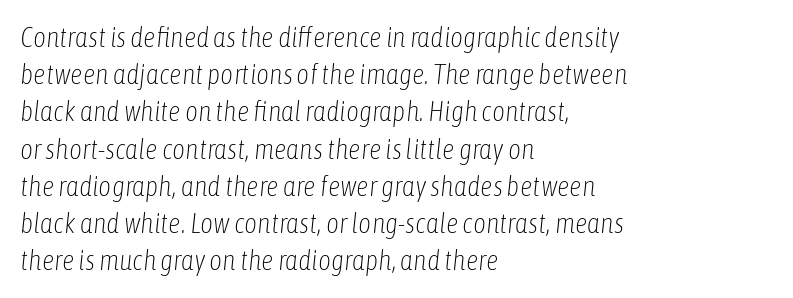
Vertical spacing — default. In terms of posture, this sample is oblique. Here the glyphs are tracked normally, forming tight word shapes. All the whitespace from short lines collects on the right.
